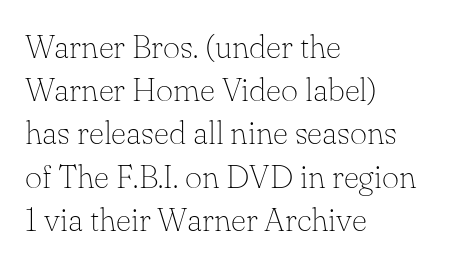
The paragraph shown leans on its left margin. Standard letterfit; no display-style spreading of the glyphs. Think of a printed novel: that variable character pitch is what you see here. These lines were composed using upright roman letters. The foot of each line stays bare and open. The typesetting does not lean heavy: it is not bold.
